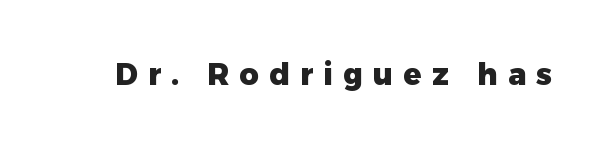
Q: Is the text bold? A: Yes.
Q: Is the text italic (slanted)? A: No, it is upright.
Q: Is the typeface a serif or a sans-serif typeface? A: Sans-serif.
Q: Is the text underlined? A: No.
Q: Is the spacing between letters normal or unusually wide? A: Unusually wide.
Q: Width (condensed, normal, or wide)? A: Normal.
Q: Stroke contrast? A: Low.
Q: x-height? A: Medium.
Q: Monospaced? A: No.
